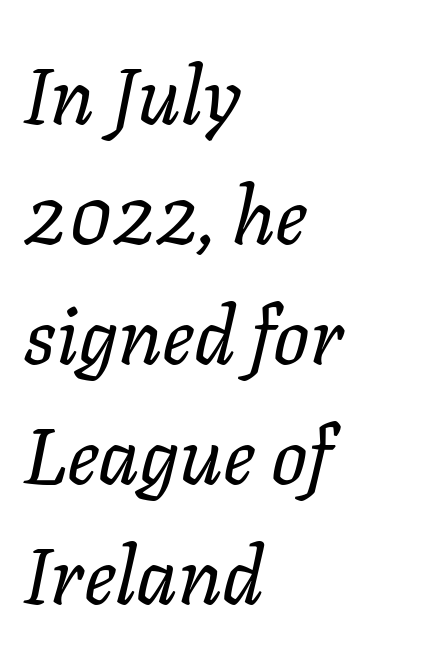
{"italic": "yes", "lean": "right", "slant_degrees": 11, "bold": "no", "weight": "regular", "width": "normal", "stroke_contrast": "low", "x_height": "medium", "monospaced": "no", "underline": "no", "align": "left", "line_spacing": "normal", "line_spacing_ratio": 1.5, "letter_spacing": "normal", "letter_spacing_em": 0.0, "glyph_px": 80}
